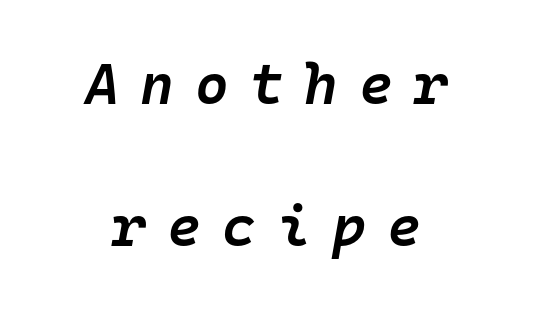
Q: Is the text bold? A: Semi-bold.
Q: Is the text italic (slanted)? A: Yes, it leans right by about 10 degrees.
Q: Is the text underlined? A: No.
Q: How is the paragraph aligned? A: Centered.
Q: Is the spacing between letters normal or unusually wide? A: Unusually wide.
Q: Is the spacing between lines tight, normal or loose? A: Loose.
Q: Width (condensed, normal, or wide)? A: Normal.
Q: Stroke contrast? A: Low.
Q: x-height? A: Medium.
Q: Monospaced? A: Yes.
